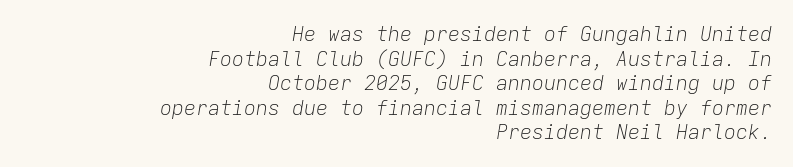
Q: Is the text bold? A: No.
Q: Is the text italic (slanted)? A: Yes, it leans right by about 9 degrees.
Q: Is the text underlined? A: No.
Q: How is the paragraph aligned? A: Right-aligned.
Q: Is the spacing between letters normal or unusually wide? A: Normal.
